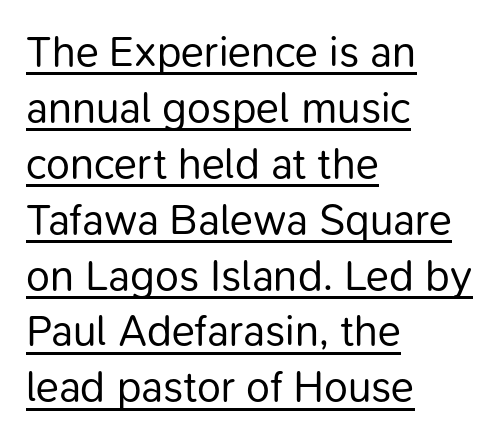
The image shows 43 px regular-weight sans-serif type, upright; set left-aligned, normal line spacing (1.3x), normal letter spacing, underlined; low stroke contrast and a medium x-height.
